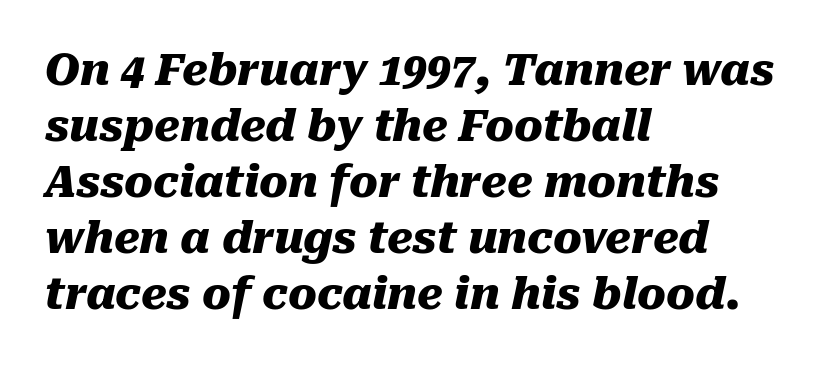
Each line starts at the same left margin while the right side varies. Tracking here is standard; glyphs follow each other at the usual distance. Has an underline been added? It has not. Slant detected: the letters are inclined. A typesetter would call this proportional, since set widths differ per character.
